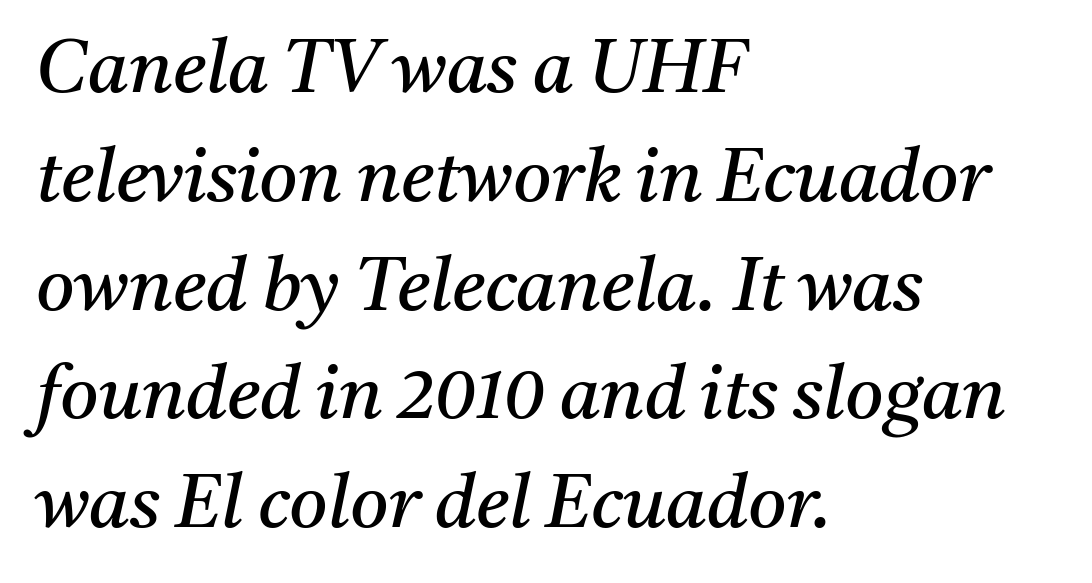
{"serif": "yes", "italic": "yes", "lean": "right", "slant_degrees": 11, "bold": "no", "weight": "regular", "width": "normal", "stroke_contrast": "medium", "x_height": "medium", "monospaced": "no", "underline": "no", "align": "left", "line_spacing": "normal", "line_spacing_ratio": 1.47, "letter_spacing": "normal", "letter_spacing_em": 0.0, "glyph_px": 74}
